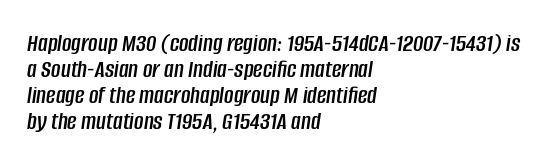
The image shows 26 px text type, italic (leaning right); set left-aligned, tight line spacing (1.0x), normal letter spacing, not underlined.
